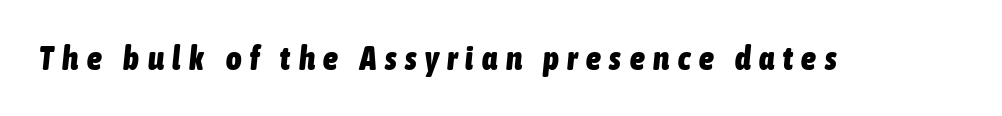
Q: Is the text bold? A: Yes.
Q: Is the text italic (slanted)? A: Yes, it leans right by about 6 degrees.
Q: Is the text underlined? A: No.
Q: Is the spacing between letters normal or unusually wide? A: Unusually wide.
Q: Width (condensed, normal, or wide)? A: Condensed.
Q: Stroke contrast? A: Low.
Q: x-height? A: Medium.
Q: Monospaced? A: No.
